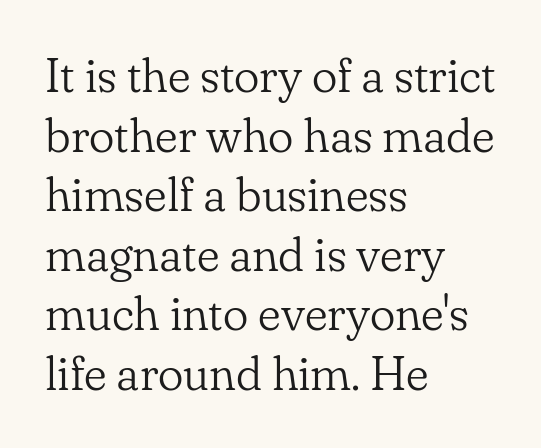
If you drew a ruler down the left edge, every line would touch it. This rendering employs a face with finishing strokes, i.e., a serif. Descenders are the only things crossing below the line. The typeface has the unassuming heft of standard copy or less.
